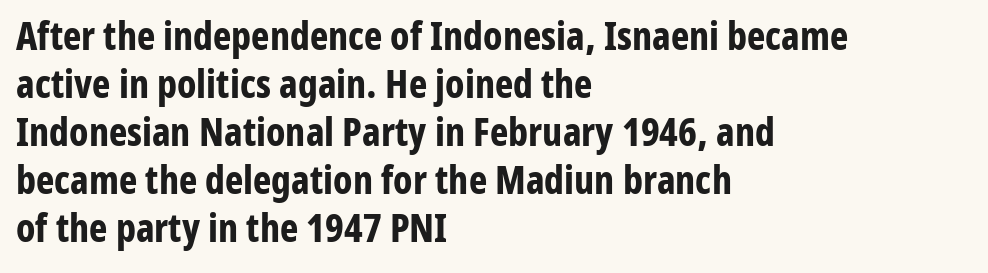
Q: Is the text bold? A: Yes.
Q: Is the text italic (slanted)? A: No, it is upright.
Q: Is the typeface a serif or a sans-serif typeface? A: Sans-serif.
Q: Is the text underlined? A: No.
Q: How is the paragraph aligned? A: Left-aligned.
Q: Is the spacing between letters normal or unusually wide? A: Normal.
Q: Width (condensed, normal, or wide)? A: Condensed.
Q: Stroke contrast? A: Low.
Q: x-height? A: Medium.
Q: Monospaced? A: No.
